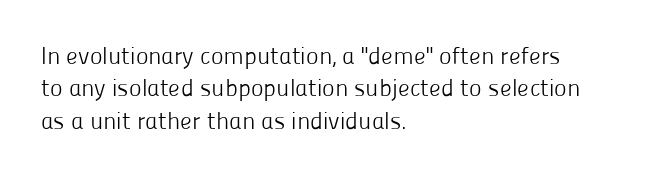
The typesetter chose a ragged-right arrangement here. In terms of letterspacing, this is plain default setting. Descenders hang freely into open space. A typesetter would call this leading conventional body-copy spacing. Stems and bowls with no extra thickness — not bold.
